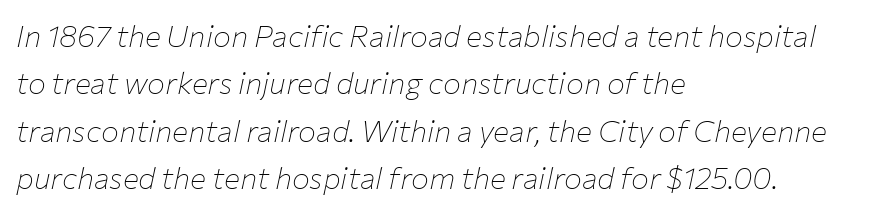
The rag falls on the right side of this text block. The foot of each line stays bare and open. Summary of vertical rhythm: regular, with standard interline spacing. Quick note: italic.
